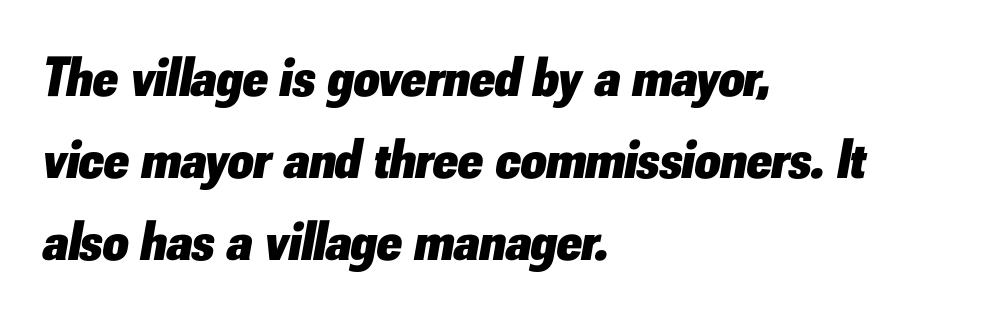
The specimen omits any rule beneath the text block's lines. What's the leading like? Ordinary, nothing unusual. These lines stack with their left ends in a neat column. Tracking here is standard; glyphs follow each other at the usual distance. The rendering uses a bold face; every stroke is thick and dark.
